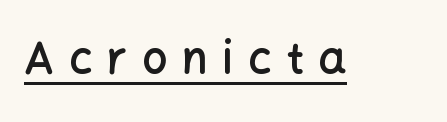
{"serif": "no", "italic": "no", "bold": "semi", "weight": "semibold", "width": "normal", "stroke_contrast": "low", "x_height": "medium", "monospaced": "no", "underline": "yes", "letter_spacing": "wide", "letter_spacing_em": 0.34, "glyph_px": 44}
